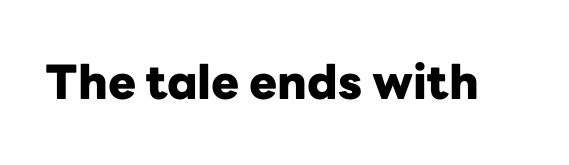
Q: Is the text bold? A: Yes.
Q: Is the text italic (slanted)? A: No, it is upright.
Q: Is the typeface a serif or a sans-serif typeface? A: Sans-serif.
Q: Is the text underlined? A: No.
Q: Is the spacing between letters normal or unusually wide? A: Normal.
Q: Width (condensed, normal, or wide)? A: Normal.
Q: Stroke contrast? A: Low.
Q: x-height? A: Medium.
Q: Monospaced? A: No.
